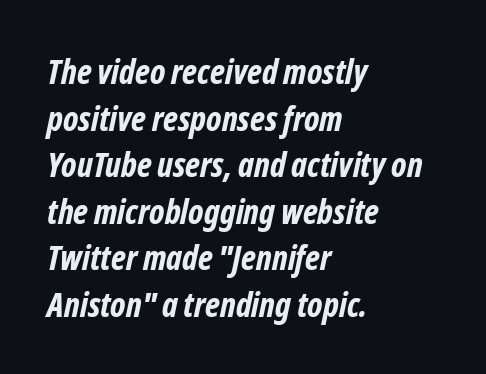
The image shows 34 px bold, condensed sans-serif type; set left-aligned, normal line spacing (1.37x), normal letter spacing, not underlined; low stroke contrast and a medium x-height.
